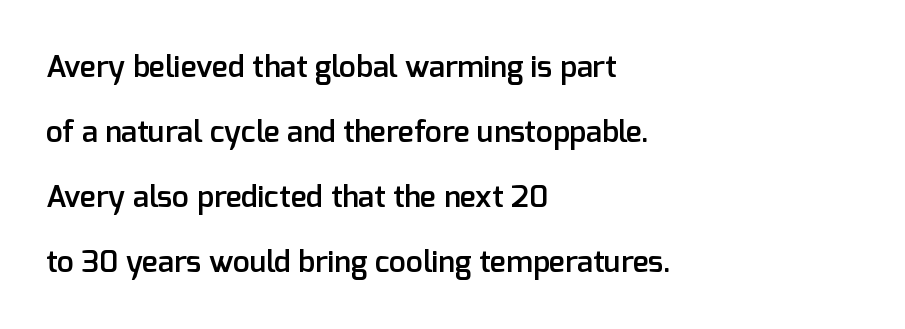
Teacher's note: observe the even left margin — that is flush-left alignment. Students, note that the glyphs here touch the page at normal intervals. A great deal of white space separates one row of letters from the next. A roman cut, with each character standing at attention.
